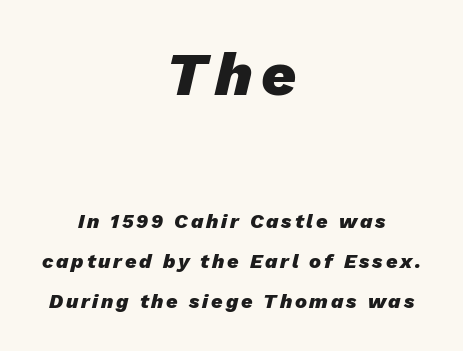
Q: Is the text bold? A: Yes.
Q: Is the text italic (slanted)? A: Yes, it leans right by about 13 degrees.
Q: Is the text underlined? A: No.
Q: How is the paragraph aligned? A: Centered.
Q: Is the spacing between lines tight, normal or loose? A: Loose.
Q: Which block of text is set in a larger size, the first (top) or the second (bottom)? A: The first (top) one.
Q: Width (condensed, normal, or wide)? A: Normal.
Q: Stroke contrast? A: Low.
Q: x-height? A: Medium.
Q: Monospaced? A: No.
